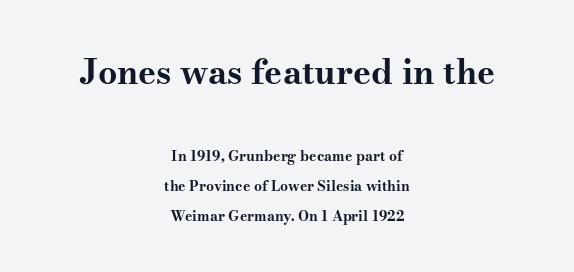
The image shows 34 px bold, wide serif type, upright; set centered, loose line spacing (2.14x), normal letter spacing, not underlined; the first (top) block is 2.43x larger; medium stroke contrast and a small x-height.
